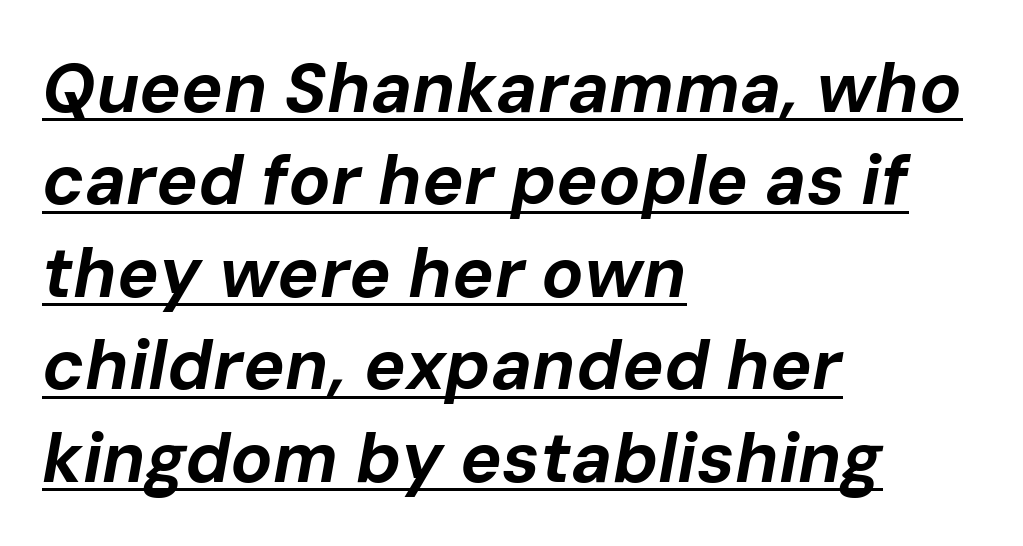
Bold? Absolutely — the strokes are thick and heavy. What stands out about the letter spacing? Nothing — it is the standard amount. The rendered words wear a rule along their underside. The text block is weighted toward the left margin, trailing off unevenly rightward.
